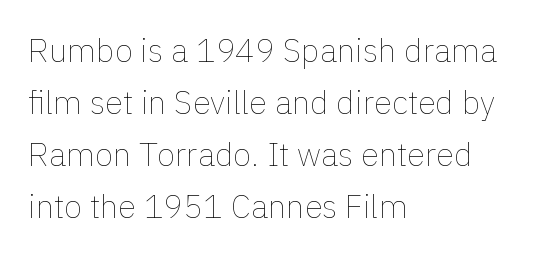
{"italic": "no", "bold": "no", "weight": "thin", "width": "normal", "x_height": "medium", "monospaced": "no", "underline": "no", "align": "left", "line_spacing": "normal", "line_spacing_ratio": 1.58, "letter_spacing": "normal", "letter_spacing_em": 0.0, "glyph_px": 33}
